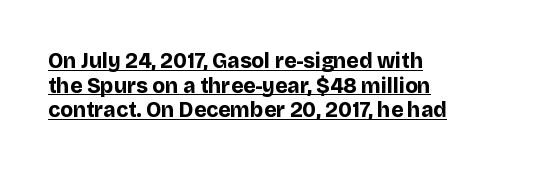
The image shows 21 px bold type, upright; set left-aligned, line spacing 1.17x, normal letter spacing, underlined.
